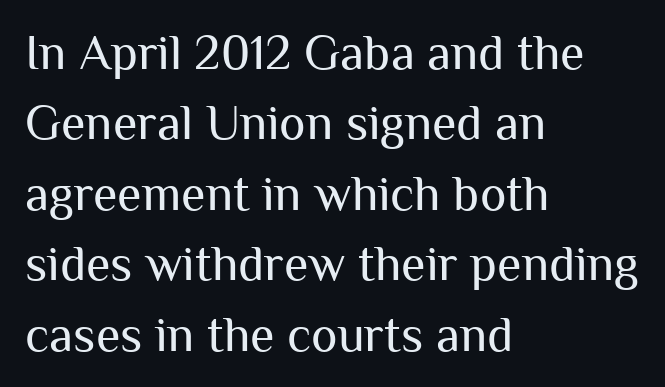
Q: Is the text bold? A: No.
Q: Is the text italic (slanted)? A: No, it is upright.
Q: Is the typeface a serif or a sans-serif typeface? A: Sans-serif.
Q: Is the text underlined? A: No.
Q: How is the paragraph aligned? A: Left-aligned.
Q: Is the spacing between letters normal or unusually wide? A: Normal.
Q: Is the spacing between lines tight, normal or loose? A: Normal.
Q: Width (condensed, normal, or wide)? A: Normal.
Q: Stroke contrast? A: Medium.
Q: x-height? A: Medium.
Q: Monospaced? A: No.
